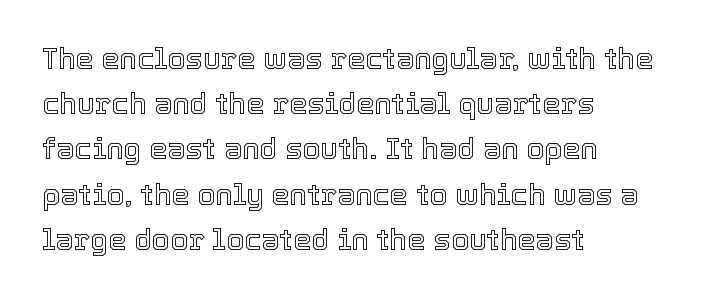
If you drew a ruler down the left edge, every line would touch it. Note the varied advance widths — an 'i' is clearly narrower than an 'm'. Does the lettering tilt? It doesn't — this is upright. Regarding leading, the lines here are spaced in the standard way.
